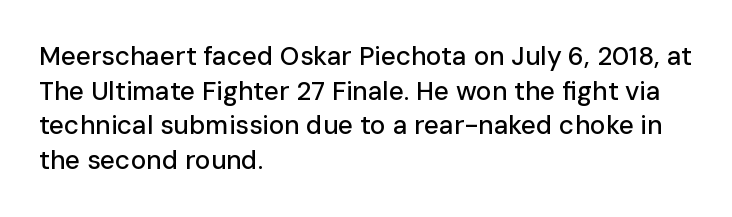
The image shows 26 px text type, upright; set left-aligned, normal line spacing (1.33x), normal letter spacing, not underlined.
